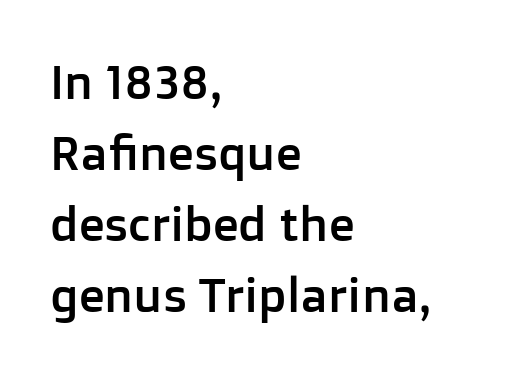
{"serif": "no", "italic": "no", "width": "normal", "stroke_contrast": "low", "x_height": "medium", "monospaced": "no", "underline": "no", "align": "left", "line_spacing": "normal", "line_spacing_ratio": 1.48, "letter_spacing": "normal", "letter_spacing_em": 0.0, "glyph_px": 48}
